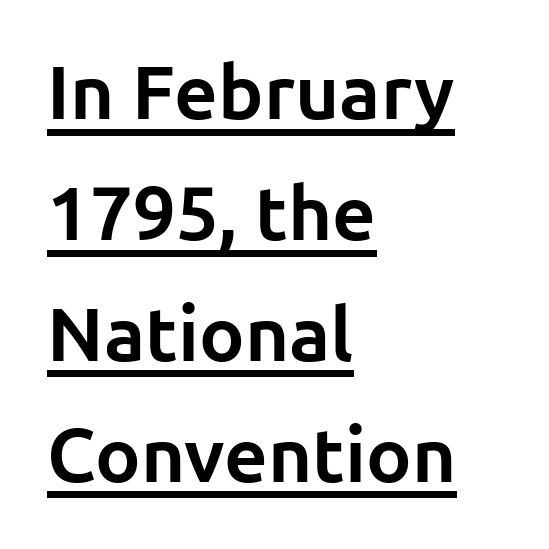
Q: Is the text bold? A: Yes.
Q: Is the text italic (slanted)? A: No, it is upright.
Q: Is the typeface a serif or a sans-serif typeface? A: Sans-serif.
Q: Is the text underlined? A: Yes.
Q: How is the paragraph aligned? A: Left-aligned.
Q: Is the spacing between letters normal or unusually wide? A: Normal.
Q: Is the spacing between lines tight, normal or loose? A: Normal.
Q: Width (condensed, normal, or wide)? A: Normal.
Q: Stroke contrast? A: Low.
Q: x-height? A: Medium.
Q: Monospaced? A: No.
